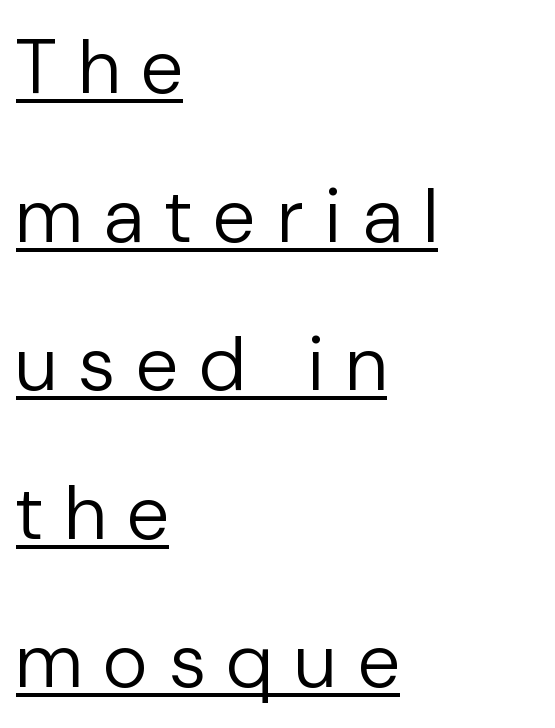
{"serif": "no", "italic": "no", "bold": "no", "weight": "regular", "width": "normal", "stroke_contrast": "low", "x_height": "medium", "monospaced": "no", "underline": "yes", "align": "left", "line_spacing": "loose", "line_spacing_ratio": 1.93, "letter_spacing": "wide", "letter_spacing_em": 0.3, "glyph_px": 77}
